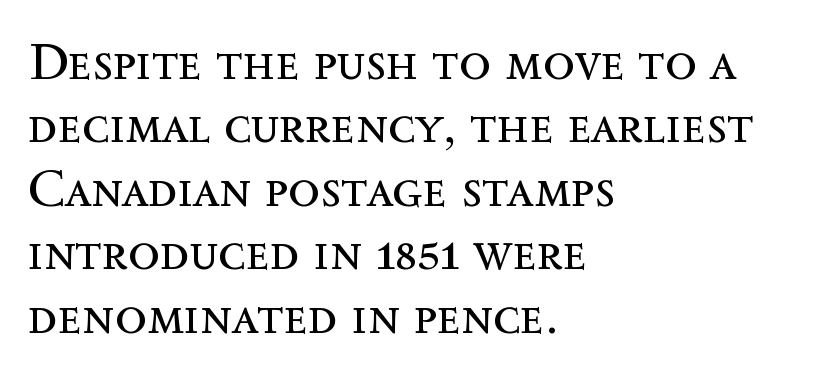
Q: Is the text bold? A: No.
Q: Is the text italic (slanted)? A: No, it is upright.
Q: Is the text underlined? A: No.
Q: How is the paragraph aligned? A: Left-aligned.
Q: Is the spacing between letters normal or unusually wide? A: Normal.
Q: Width (condensed, normal, or wide)? A: Normal.
Q: x-height? A: Medium.
Q: Monospaced? A: No.
